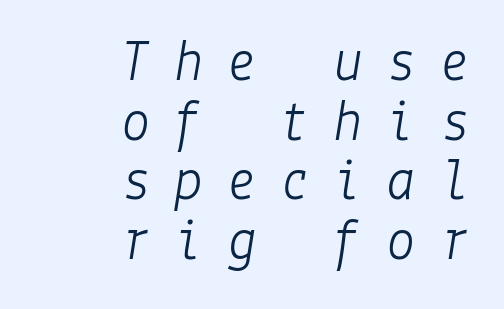
The image shows 59 px light type, italic (leaning right); set right-aligned, tight line spacing (1.01x), unusually wide letter spacing (+0.4 em), not underlined; low stroke contrast and a medium x-height.
